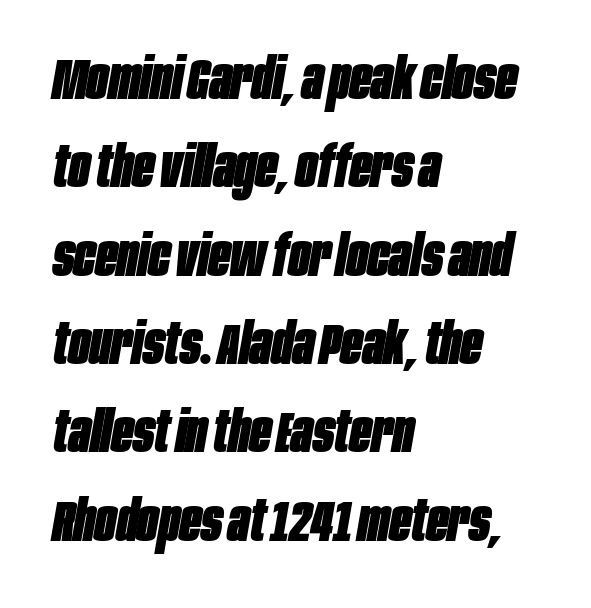
The image shows 57 px heavy, condensed type, italic (leaning right); set left-aligned, normal line spacing (1.55x), normal letter spacing, not underlined; low stroke contrast and a large x-height.
